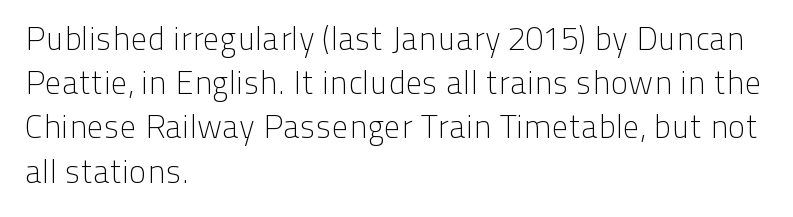
{"serif": "no", "italic": "no", "bold": "no", "weight": "light", "width": "normal", "stroke_contrast": "low", "x_height": "medium", "monospaced": "no", "underline": "no", "align": "left", "line_spacing": "normal", "line_spacing_ratio": 1.34, "letter_spacing": "normal", "letter_spacing_em": 0.0, "glyph_px": 33}
